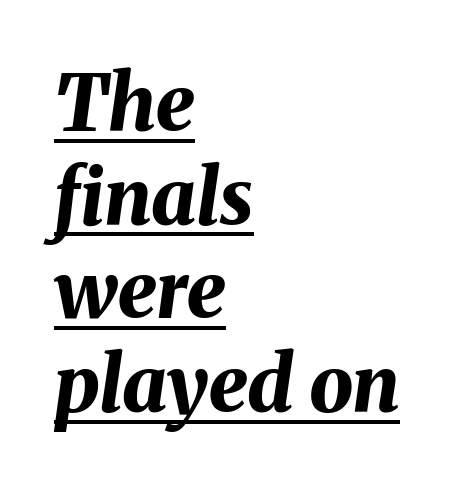
A typographer would call this underscored text. This is oblique type, the kind used for emphasis or titles. Is the type bold? Yes — the strokes are clearly thick and heavy. Letter spacing: default. The setting favours the left margin, as ordinary paragraphs usually do.
